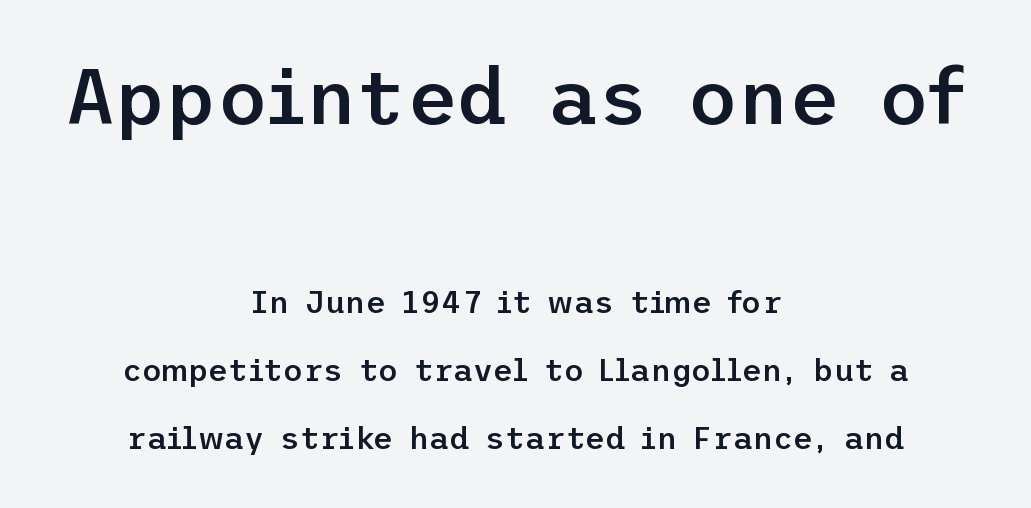
The image shows 78 px semibold sans-serif type, upright; set centered, loose line spacing (2.18x), normal letter spacing, not underlined; the first (top) block is 2.52x larger; low stroke contrast and a medium x-height.
